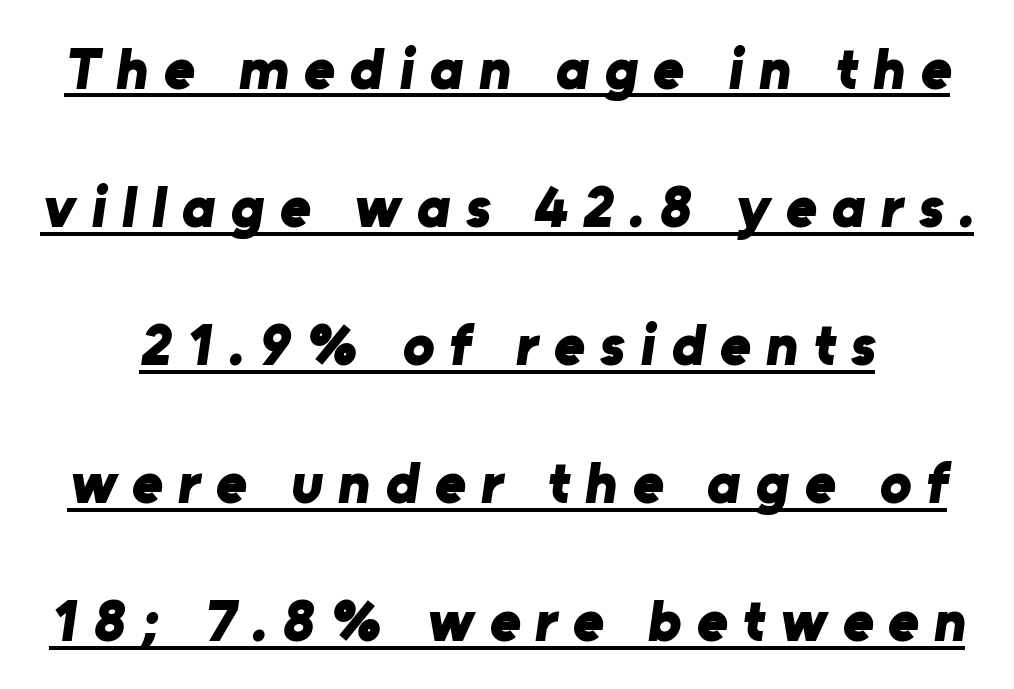
Q: Is the text bold? A: Yes.
Q: Is the typeface a serif or a sans-serif typeface? A: Sans-serif.
Q: Is the text underlined? A: Yes.
Q: Is the spacing between letters normal or unusually wide? A: Unusually wide.
Q: Is the spacing between lines tight, normal or loose? A: Loose.
Q: Width (condensed, normal, or wide)? A: Normal.
Q: Stroke contrast? A: Low.
Q: x-height? A: Medium.
Q: Monospaced? A: No.
